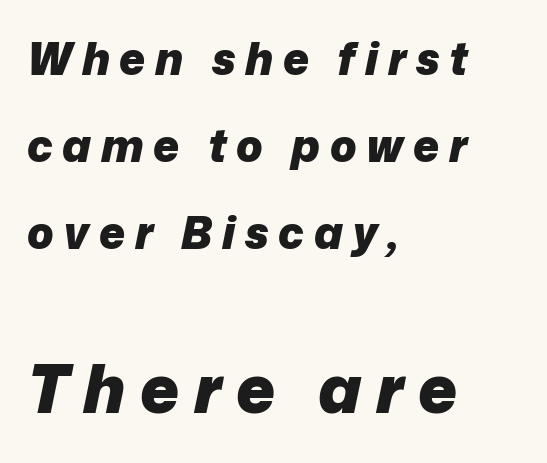
The image shows 66 px heavy type, italic (leaning right); set left-aligned, loose line spacing (1.98x), unusually wide letter spacing (+0.22 em), not underlined; the second (bottom) block is 1.5x larger; low stroke contrast and a medium x-height.
